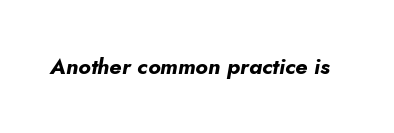
The passage shown has conventional tracking throughout. Rendered with sloped, italic letterforms. A full-strength bold gives these letters their thick strokes. The glyphs are unaccompanied by any horizontal stroke below them.
